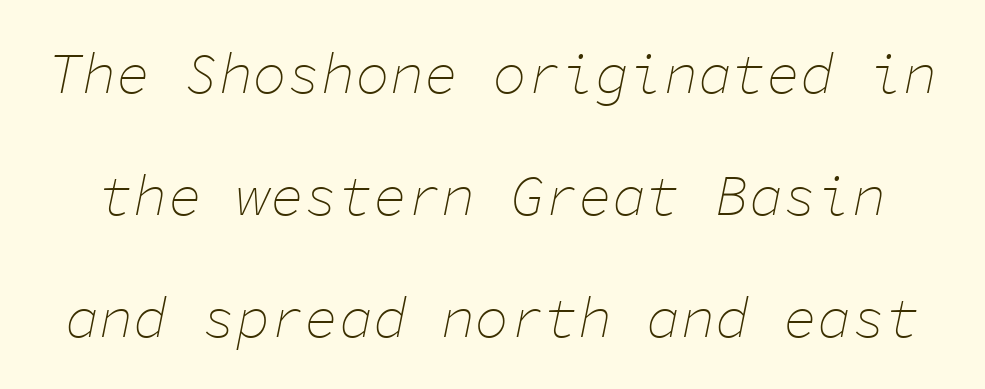
Q: Is the text bold? A: No.
Q: Is the text italic (slanted)? A: Yes, it leans right by about 11 degrees.
Q: Is the text underlined? A: No.
Q: Is the spacing between letters normal or unusually wide? A: Normal.
Q: Is the spacing between lines tight, normal or loose? A: Loose.
Q: Width (condensed, normal, or wide)? A: Normal.
Q: Stroke contrast? A: Low.
Q: x-height? A: Medium.
Q: Monospaced? A: Yes.
